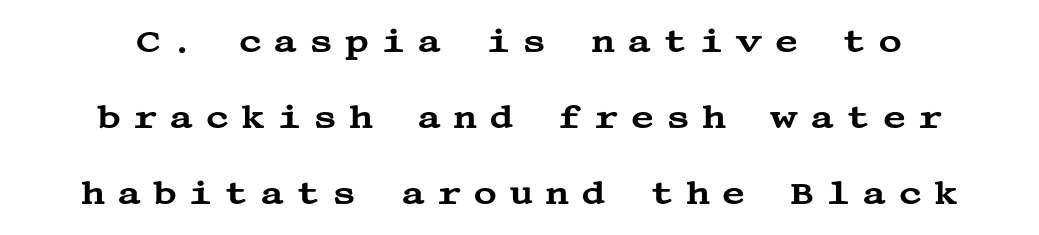
Q: Is the text italic (slanted)? A: No, it is upright.
Q: Is the typeface a serif or a sans-serif typeface? A: Serif.
Q: Is the text underlined? A: No.
Q: How is the paragraph aligned? A: Centered.
Q: Is the spacing between letters normal or unusually wide? A: Unusually wide.
Q: Is the spacing between lines tight, normal or loose? A: Loose.
Q: Width (condensed, normal, or wide)? A: Wide.
Q: Stroke contrast? A: Medium.
Q: x-height? A: Large.
